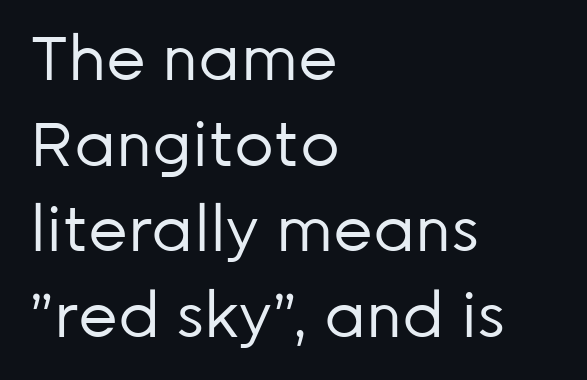
Q: Is the text bold? A: No.
Q: Is the text italic (slanted)? A: No, it is upright.
Q: Is the typeface a serif or a sans-serif typeface? A: Sans-serif.
Q: Is the text underlined? A: No.
Q: How is the paragraph aligned? A: Left-aligned.
Q: Is the spacing between letters normal or unusually wide? A: Normal.
Q: Is the spacing between lines tight, normal or loose? A: Normal.
Q: Width (condensed, normal, or wide)? A: Normal.
Q: Stroke contrast? A: Low.
Q: x-height? A: Medium.
Q: Monospaced? A: No.
